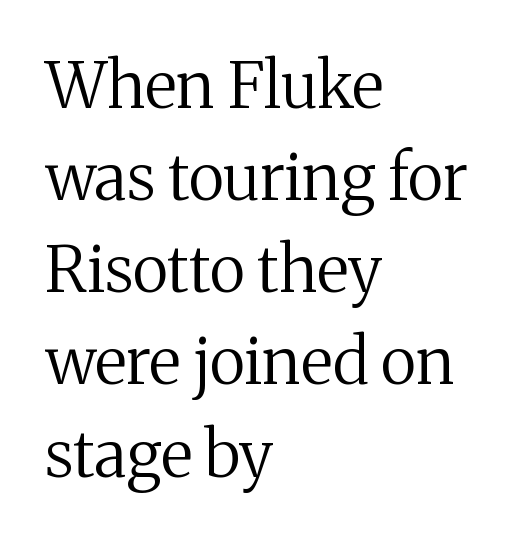
Q: Is the text bold? A: No.
Q: Is the text italic (slanted)? A: No, it is upright.
Q: Is the typeface a serif or a sans-serif typeface? A: Serif.
Q: Is the text underlined? A: No.
Q: How is the paragraph aligned? A: Left-aligned.
Q: Is the spacing between letters normal or unusually wide? A: Normal.
Q: Is the spacing between lines tight, normal or loose? A: Normal.
Q: Width (condensed, normal, or wide)? A: Normal.
Q: Stroke contrast? A: Medium.
Q: x-height? A: Medium.
Q: Monospaced? A: No.
